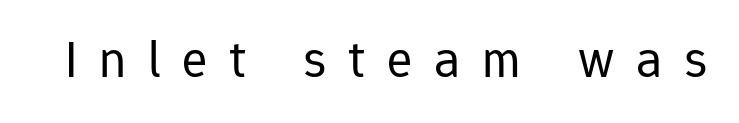
Q: Is the text bold? A: No.
Q: Is the text italic (slanted)? A: No, it is upright.
Q: Is the typeface a serif or a sans-serif typeface? A: Sans-serif.
Q: Is the text underlined? A: No.
Q: Is the spacing between letters normal or unusually wide? A: Unusually wide.
Q: Width (condensed, normal, or wide)? A: Normal.
Q: Stroke contrast? A: Low.
Q: x-height? A: Medium.
Q: Monospaced? A: No.
